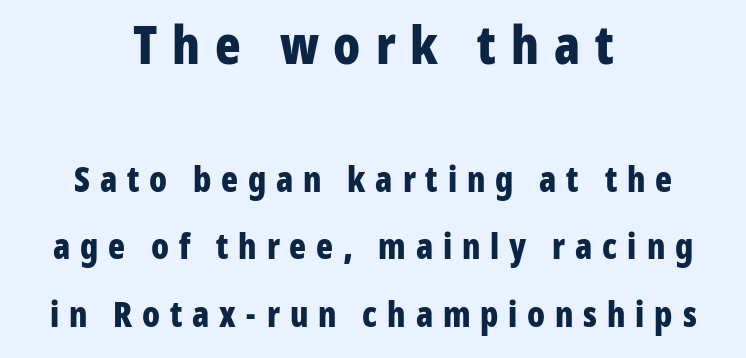
Q: Is the text bold? A: Yes.
Q: Is the text italic (slanted)? A: No, it is upright.
Q: Is the typeface a serif or a sans-serif typeface? A: Sans-serif.
Q: Is the text underlined? A: No.
Q: How is the paragraph aligned? A: Centered.
Q: Is the spacing between letters normal or unusually wide? A: Unusually wide.
Q: Is the spacing between lines tight, normal or loose? A: Loose.
Q: Which block of text is set in a larger size, the first (top) or the second (bottom)? A: The first (top) one.
Q: Width (condensed, normal, or wide)? A: Condensed.
Q: Stroke contrast? A: Low.
Q: x-height? A: Medium.
Q: Monospaced? A: No.
